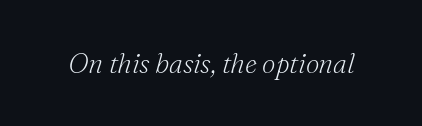
Characters are canted at an angle relative to the baseline's perpendicular. The specimen omits any rule beneath the text block's lines. The face looks like a standard text weight, possibly lighter. How are the letters spaced? Ordinarily, with no added tracking.
